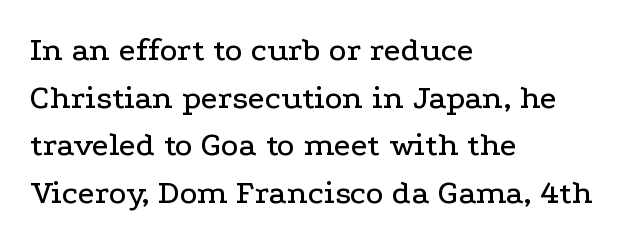
Q: Is the text italic (slanted)? A: No, it is upright.
Q: Is the typeface a serif or a sans-serif typeface? A: Serif.
Q: Is the text underlined? A: No.
Q: How is the paragraph aligned? A: Left-aligned.
Q: Is the spacing between letters normal or unusually wide? A: Normal.
Q: Is the spacing between lines tight, normal or loose? A: Normal.
Q: Width (condensed, normal, or wide)? A: Wide.
Q: Stroke contrast? A: Low.
Q: x-height? A: Medium.
Q: Monospaced? A: No.
